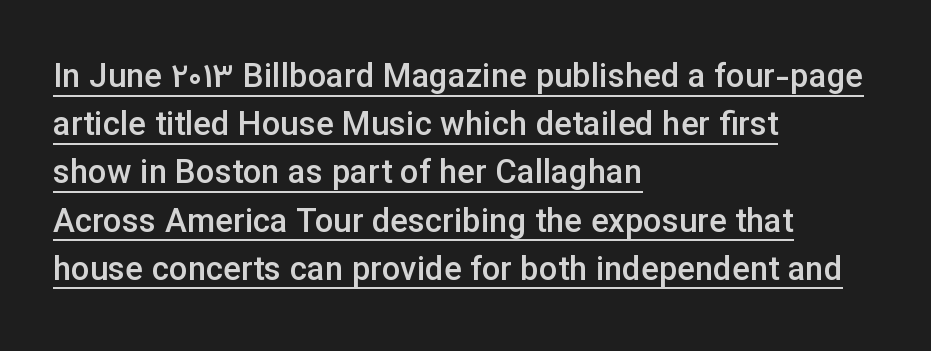
The image shows 33 px semibold sans-serif type, upright; set left-aligned, normal line spacing (1.46x), normal letter spacing, underlined; low stroke contrast and a medium x-height.
